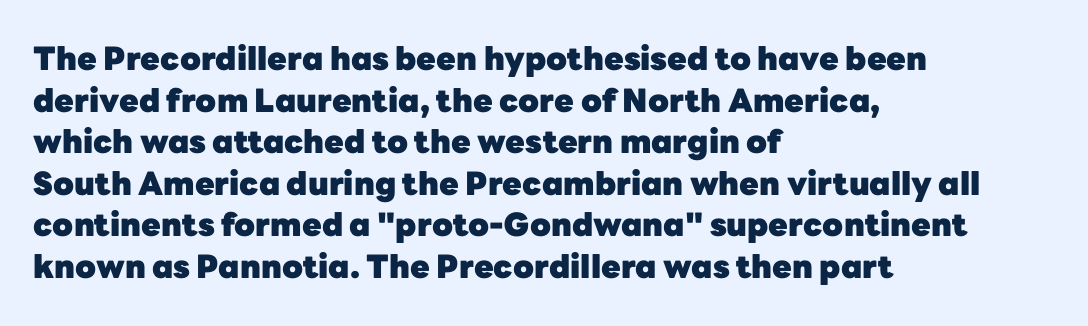
{"serif": "no", "italic": "no", "bold": "yes", "weight": "heavy", "width": "normal", "stroke_contrast": "low", "x_height": "medium", "monospaced": "no", "underline": "no", "align": "left", "line_spacing": "normal", "line_spacing_ratio": 1.3, "letter_spacing": "normal", "letter_spacing_em": 0.0, "glyph_px": 32}
